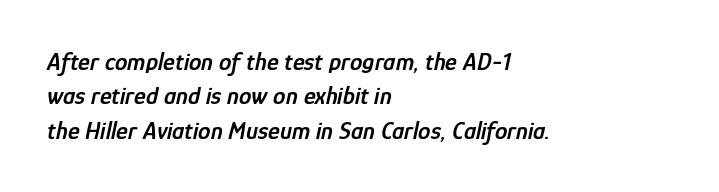
Q: Is the text bold? A: Semi-bold.
Q: Is the text italic (slanted)? A: Yes, it leans right by about 12 degrees.
Q: Is the text underlined? A: No.
Q: How is the paragraph aligned? A: Left-aligned.
Q: Is the spacing between letters normal or unusually wide? A: Normal.
Q: Is the spacing between lines tight, normal or loose? A: Normal.
